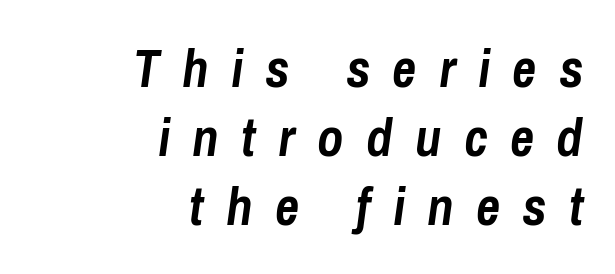
Q: Is the text bold? A: Yes.
Q: Is the text italic (slanted)? A: Yes, it leans right by about 8 degrees.
Q: Is the text underlined? A: No.
Q: How is the paragraph aligned? A: Right-aligned.
Q: Is the spacing between letters normal or unusually wide? A: Unusually wide.
Q: Is the spacing between lines tight, normal or loose? A: Normal.
Q: Width (condensed, normal, or wide)? A: Condensed.
Q: Stroke contrast? A: Low.
Q: x-height? A: Medium.
Q: Monospaced? A: No.
